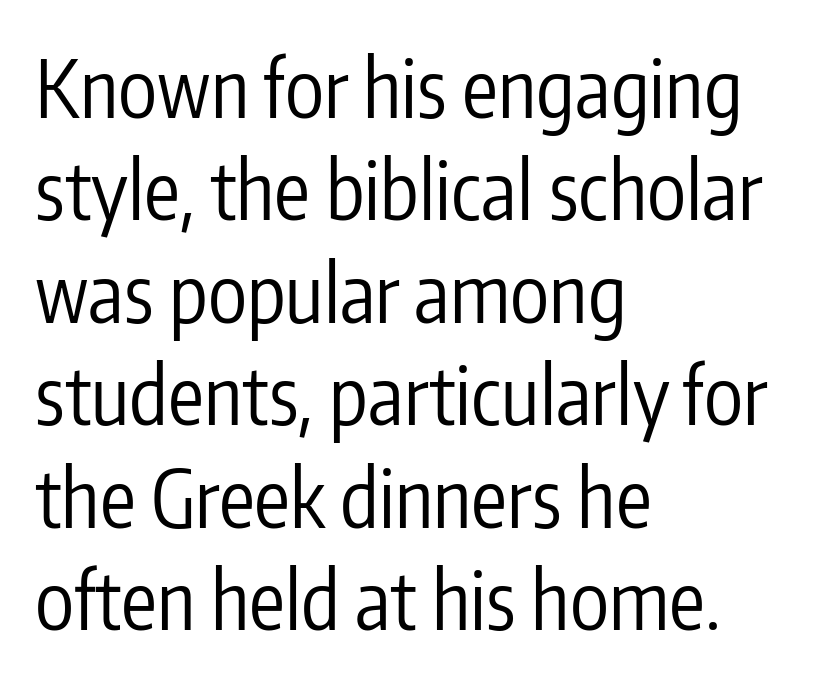
The image shows 80 px regular-weight, condensed sans-serif type, upright; set left-aligned, normal line spacing (1.28x), normal letter spacing, not underlined; low stroke contrast and a medium x-height.
